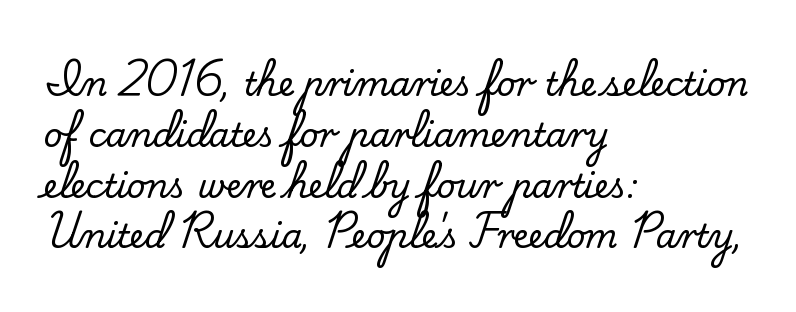
Q: Is the text italic (slanted)? A: Yes.
Q: Is the typeface a serif or a sans-serif typeface? A: Serif.
Q: Is the text underlined? A: No.
Q: How is the paragraph aligned? A: Left-aligned.
Q: Is the spacing between letters normal or unusually wide? A: Normal.
Q: Is the spacing between lines tight, normal or loose? A: Normal.
Q: Width (condensed, normal, or wide)? A: Normal.
Q: Stroke contrast? A: Low.
Q: x-height? A: Small.
Q: Monospaced? A: No.
